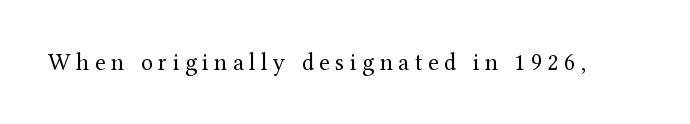
Q: Is the text bold? A: No.
Q: Is the text italic (slanted)? A: No, it is upright.
Q: Is the text underlined? A: No.
Q: Is the spacing between letters normal or unusually wide? A: Unusually wide.
